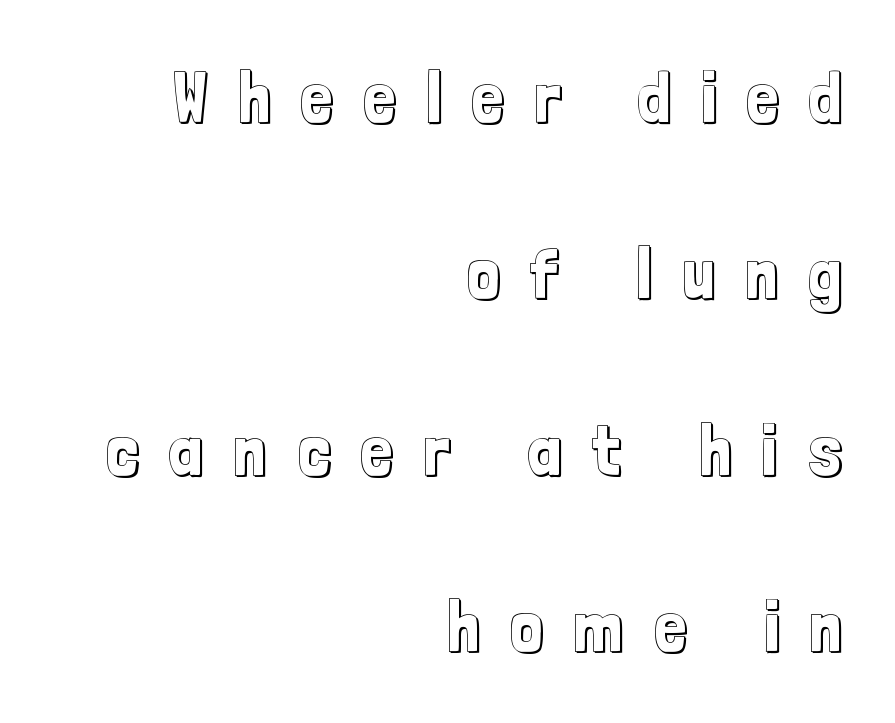
Q: Is the text italic (slanted)? A: No, it is upright.
Q: Is the text underlined? A: No.
Q: How is the paragraph aligned? A: Right-aligned.
Q: Is the spacing between letters normal or unusually wide? A: Unusually wide.
Q: Is the spacing between lines tight, normal or loose? A: Loose.
Q: Width (condensed, normal, or wide)? A: Condensed.
Q: x-height? A: Medium.
Q: Monospaced? A: No.
